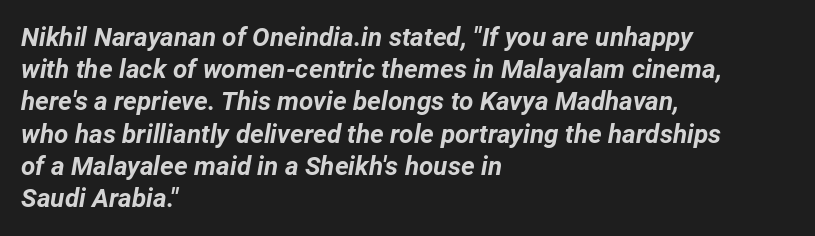
{"italic": "yes", "lean": "right", "slant_degrees": 12, "bold": "yes", "underline": "no", "align": "left", "line_spacing_ratio": 1.24, "letter_spacing": "normal", "letter_spacing_em": 0.0, "glyph_px": 26}
